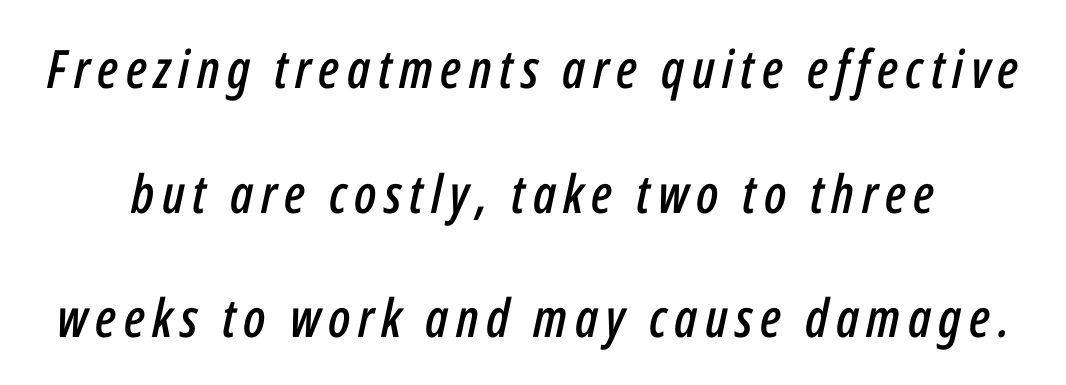
{"italic": "yes", "lean": "right", "slant_degrees": 12, "width": "condensed", "stroke_contrast": "low", "x_height": "medium", "monospaced": "no", "underline": "no", "line_spacing": "loose", "line_spacing_ratio": 2.35, "glyph_px": 53}
